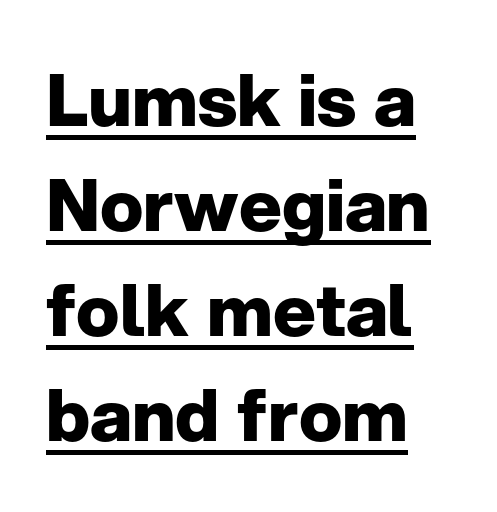
{"serif": "no", "italic": "no", "bold": "yes", "weight": "heavy", "width": "normal", "stroke_contrast": "low", "x_height": "medium", "monospaced": "no", "underline": "yes", "align": "left", "line_spacing": "normal", "line_spacing_ratio": 1.46, "letter_spacing": "normal", "letter_spacing_em": 0.0, "glyph_px": 72}
